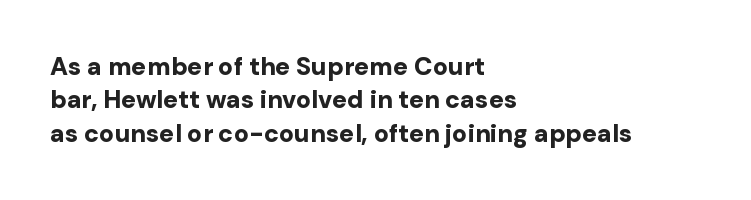
Notice how the passage keeps a crisp vertical edge on the left only. Ordinary non-slanted type is in use. This sample uses plain, unmodified letter spacing. Strong, thick strokes mark this as bold type. Normally led — the rows are evenly, conventionally spaced.
